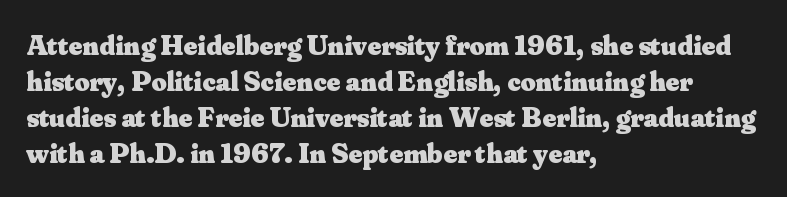
The image shows 29 px heavy serif type, upright; set left-aligned, line spacing 1.24x, normal letter spacing, not underlined; medium stroke contrast and a small x-height.
